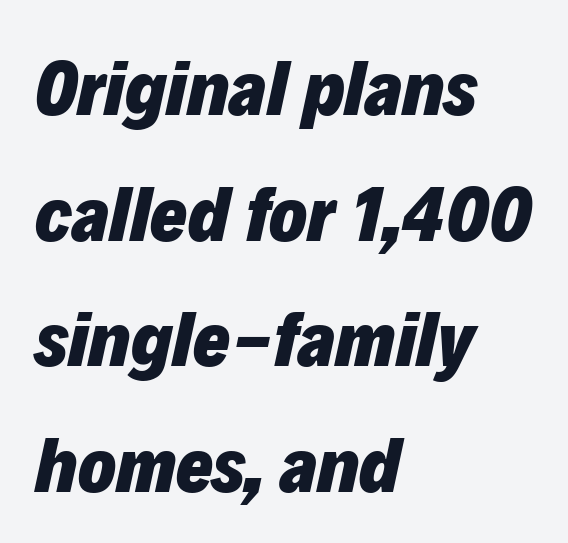
Q: Is the text bold? A: Yes.
Q: Is the text italic (slanted)? A: Yes, it leans right by about 12 degrees.
Q: Is the text underlined? A: No.
Q: How is the paragraph aligned? A: Left-aligned.
Q: Is the spacing between letters normal or unusually wide? A: Normal.
Q: Is the spacing between lines tight, normal or loose? A: Normal.
Q: Width (condensed, normal, or wide)? A: Normal.
Q: Stroke contrast? A: Low.
Q: x-height? A: Medium.
Q: Monospaced? A: No.
